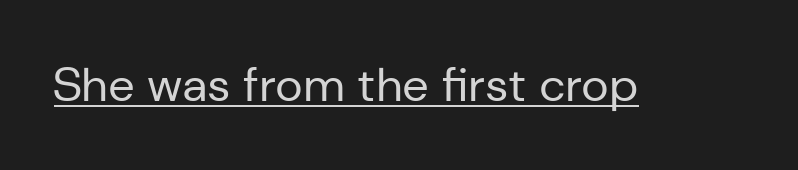
Q: Is the text bold? A: No.
Q: Is the text italic (slanted)? A: No, it is upright.
Q: Is the typeface a serif or a sans-serif typeface? A: Sans-serif.
Q: Is the text underlined? A: Yes.
Q: Is the spacing between letters normal or unusually wide? A: Normal.
Q: Width (condensed, normal, or wide)? A: Normal.
Q: Stroke contrast? A: Low.
Q: x-height? A: Medium.
Q: Monospaced? A: No.
